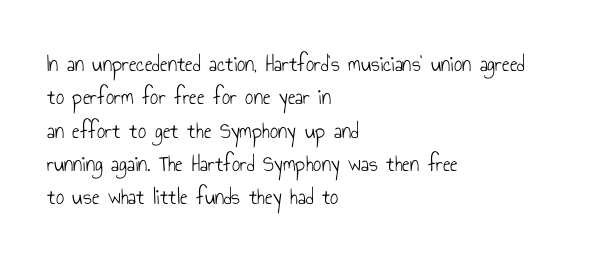
Q: Is the text bold? A: No.
Q: Is the text italic (slanted)? A: No, it is upright.
Q: Is the text underlined? A: No.
Q: How is the paragraph aligned? A: Left-aligned.
Q: Is the spacing between letters normal or unusually wide? A: Normal.
Q: Is the spacing between lines tight, normal or loose? A: Normal.
